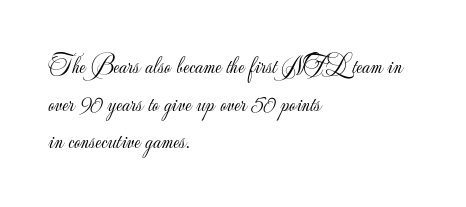
The face used here is rendered with its standard letterfit. Just letters on the line, the space beneath them empty. Caption: face not bold, strokes unweighted. Line spacing here is normal.
